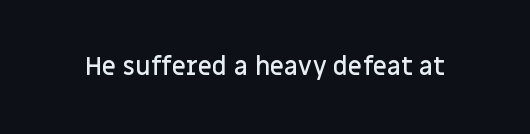
The image shows 25 px text type, upright; set normal letter spacing, not underlined.
